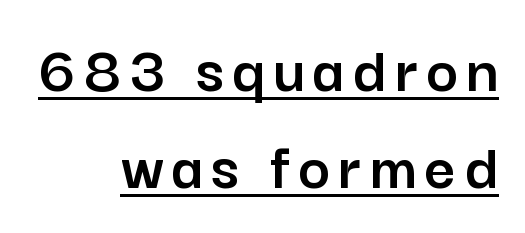
Think of a printed novel: that variable character pitch is what you see here. Type style note: lacks serifs. Does the lettering tilt? It doesn't — this is upright. This sample carries an underscore along the baseline area. Vertical spacing — default. The rag falls on the left side of this text block.
